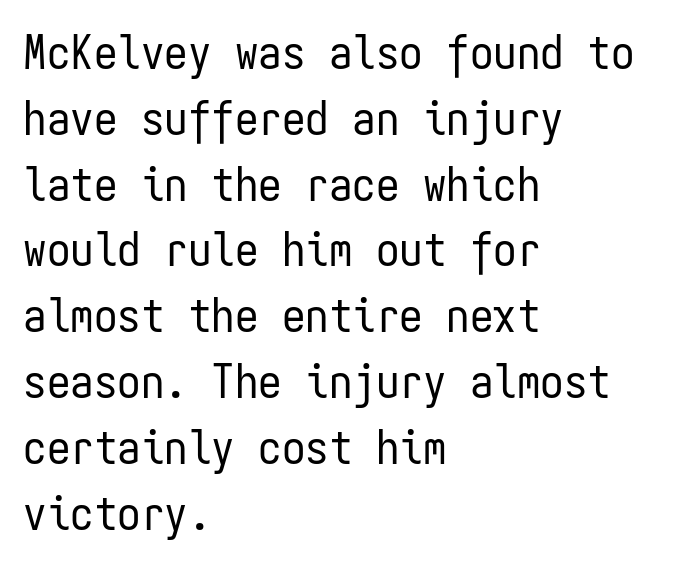
Q: Is the text bold? A: No.
Q: Is the text italic (slanted)? A: No, it is upright.
Q: Is the typeface a serif or a sans-serif typeface? A: Sans-serif.
Q: Is the text underlined? A: No.
Q: How is the paragraph aligned? A: Left-aligned.
Q: Is the spacing between letters normal or unusually wide? A: Normal.
Q: Is the spacing between lines tight, normal or loose? A: Normal.
Q: Width (condensed, normal, or wide)? A: Condensed.
Q: Stroke contrast? A: Low.
Q: x-height? A: Medium.
Q: Monospaced? A: Yes.
